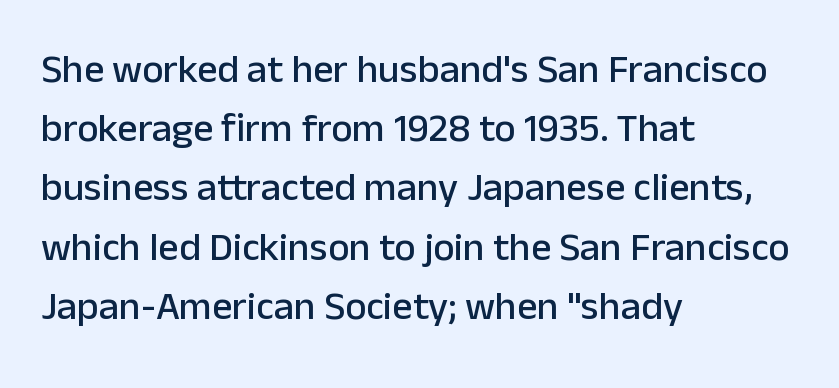
{"serif": "no", "italic": "no", "width": "normal", "stroke_contrast": "low", "x_height": "medium", "monospaced": "no", "underline": "no", "align": "left", "line_spacing": "normal", "line_spacing_ratio": 1.48, "letter_spacing": "normal", "letter_spacing_em": 0.0, "glyph_px": 40}
